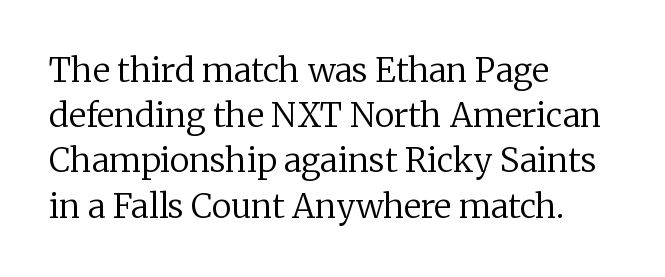
{"serif": "yes", "italic": "no", "bold": "no", "weight": "regular", "width": "normal", "stroke_contrast": "low", "x_height": "medium", "monospaced": "no", "underline": "no", "align": "left", "line_spacing": "normal", "line_spacing_ratio": 1.37, "letter_spacing": "normal", "letter_spacing_em": 0.0, "glyph_px": 33}
